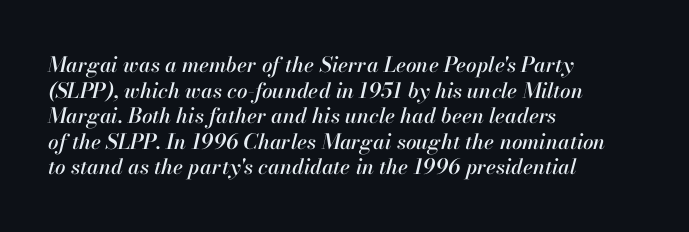
Q: Is the text italic (slanted)? A: Yes, it leans right by about 13 degrees.
Q: Is the text underlined? A: No.
Q: How is the paragraph aligned? A: Left-aligned.
Q: Is the spacing between letters normal or unusually wide? A: Normal.
